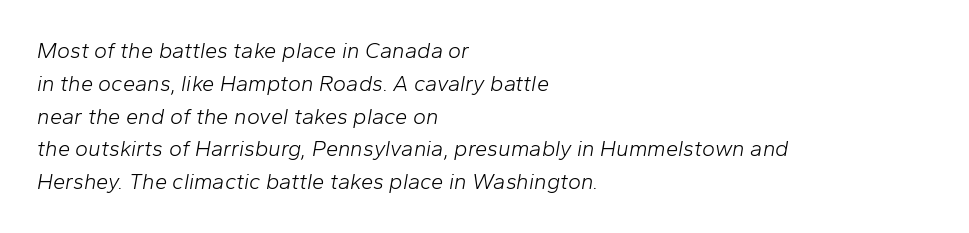
The image shows 22 px text type, italic (leaning right); set left-aligned, normal line spacing (1.49x), normal letter spacing, not underlined.
